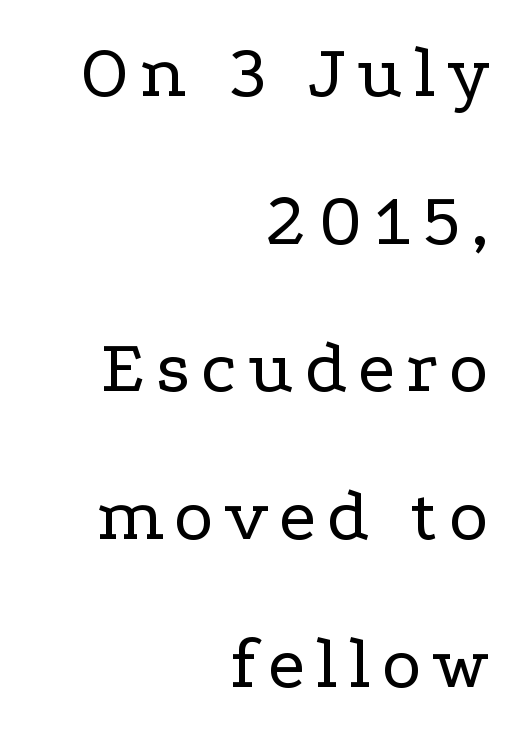
Regarding serifs, this sample has them. This sample is right-justified, so line beginnings fall wherever the words allow. Heaviness? Minimal to ordinary, like unemphasized prose. Proportional: the letters do not fall into vertical columns. The rendering uses a large line-height, opening up the rows.
